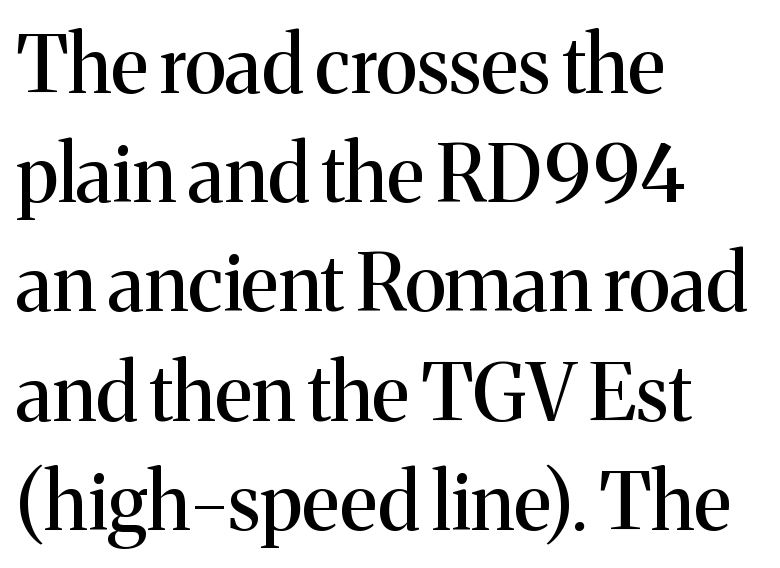
Q: Is the text italic (slanted)? A: No, it is upright.
Q: Is the typeface a serif or a sans-serif typeface? A: Serif.
Q: Is the text underlined? A: No.
Q: How is the paragraph aligned? A: Left-aligned.
Q: Is the spacing between letters normal or unusually wide? A: Normal.
Q: Is the spacing between lines tight, normal or loose? A: Normal.
Q: Width (condensed, normal, or wide)? A: Normal.
Q: Stroke contrast? A: Medium.
Q: x-height? A: Medium.
Q: Monospaced? A: No.
